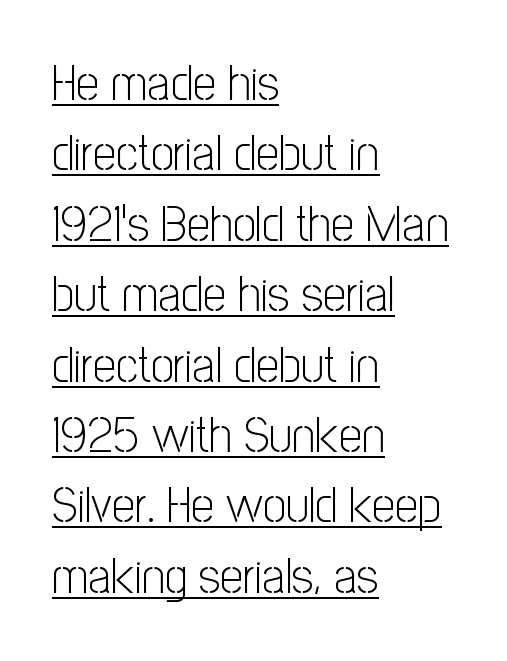
The image shows 51 px light, condensed sans-serif type, upright; set left-aligned, normal line spacing (1.38x), normal letter spacing, underlined; low stroke contrast and a medium x-height.
